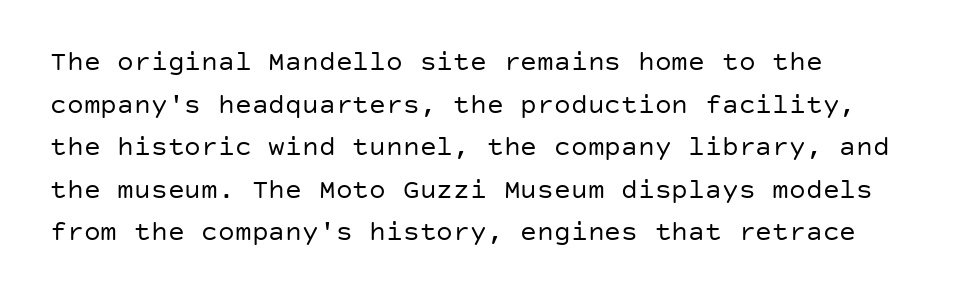
{"serif": "no", "italic": "no", "bold": "no", "weight": "regular", "width": "normal", "stroke_contrast": "low", "x_height": "large", "underline": "no", "align": "left", "line_spacing": "normal", "line_spacing_ratio": 1.52, "letter_spacing": "normal", "letter_spacing_em": 0.0, "glyph_px": 28}
